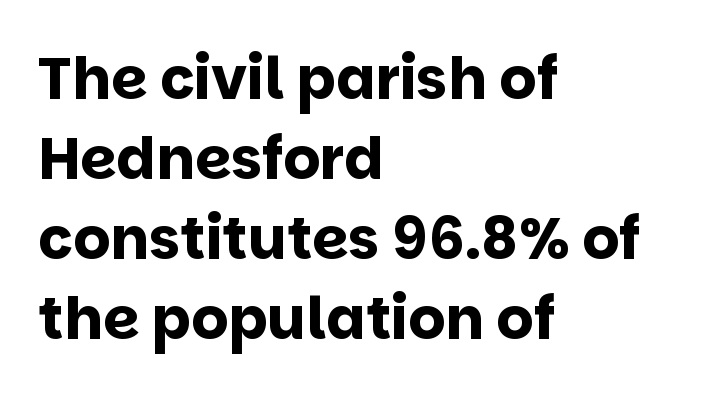
The image shows 58 px bold sans-serif type, upright; set left-aligned, normal line spacing (1.38x), normal letter spacing, not underlined; low stroke contrast and a large x-height.
